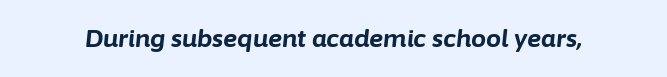
The image shows 24 px bold type, italic (leaning right); set normal letter spacing, not underlined.
